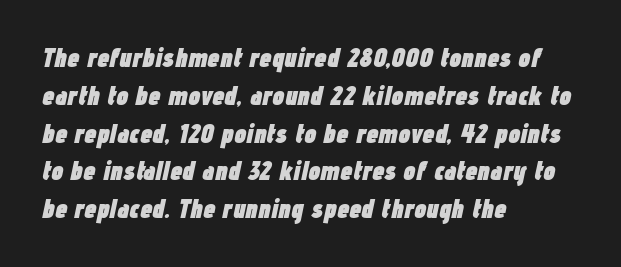
Q: Is the text bold? A: Yes.
Q: Is the text italic (slanted)? A: Yes, it leans right by about 12 degrees.
Q: Is the text underlined? A: No.
Q: How is the paragraph aligned? A: Left-aligned.
Q: Is the spacing between letters normal or unusually wide? A: Normal.
Q: Is the spacing between lines tight, normal or loose? A: Normal.
